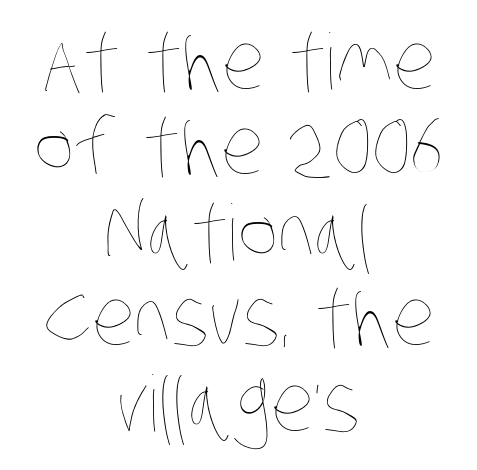
{"bold": "no", "weight": "thin", "width": "condensed", "stroke_contrast": "low", "x_height": "large", "monospaced": "no", "underline": "no", "align": "center", "line_spacing": "tight", "line_spacing_ratio": 1.11, "letter_spacing": "normal", "letter_spacing_em": 0.0, "glyph_px": 77}
